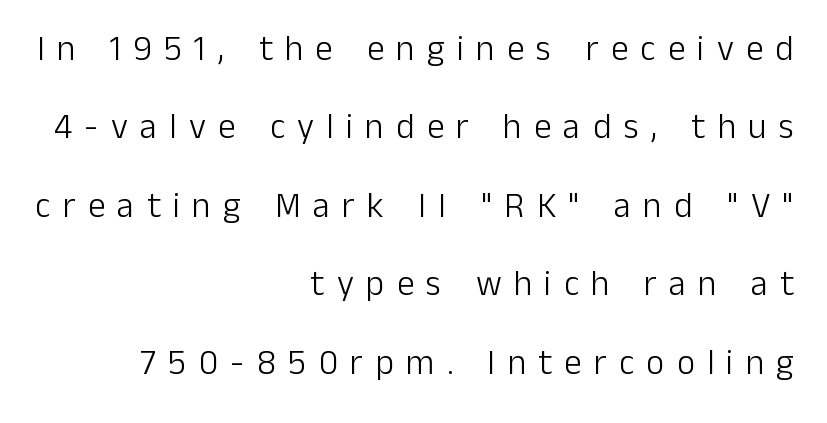
When letters stand straight like this, we call the style roman or upright. Think of a printed novel: that variable character pitch is what you see here. Letters have the restrained weight of plain body copy at most. What stands out about the letter spacing? Its width — letters are far apart.
